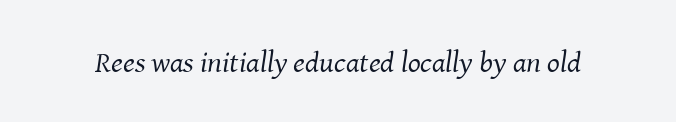
The gaps between neighbouring characters are ordinary and unremarkable. Descenders are the only things crossing below the line. This sample uses a serif face. If you drew a line through each stem, it would be angled.
